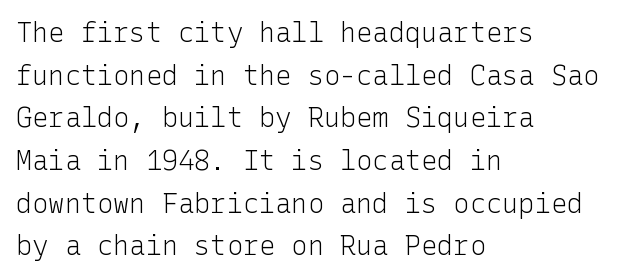
{"italic": "no", "bold": "no", "underline": "no", "align": "left", "line_spacing": "normal", "line_spacing_ratio": 1.58, "letter_spacing": "normal", "letter_spacing_em": 0.0, "glyph_px": 27}
